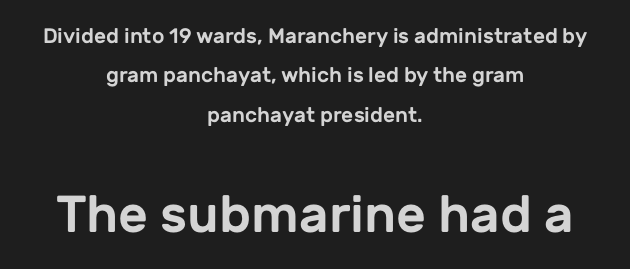
Stroke terminals: plain, sans-serif. Here the second block reads like a headline and the first like body copy. Honestly, there is no underline to notice here at all. The gaps between neighbouring characters are ordinary and unremarkable.
